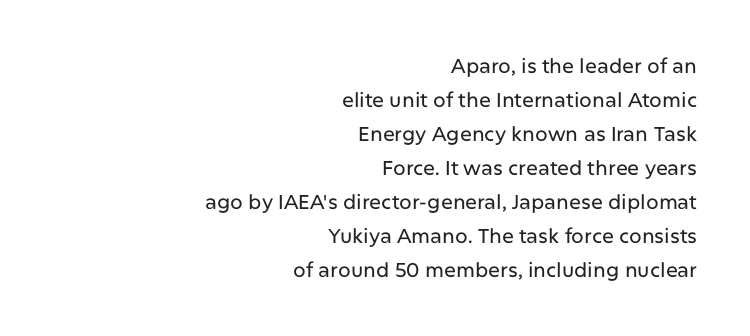
{"italic": "no", "underline": "no", "align": "right", "line_spacing": "normal", "line_spacing_ratio": 1.7, "letter_spacing": "normal", "letter_spacing_em": 0.0, "glyph_px": 20}
